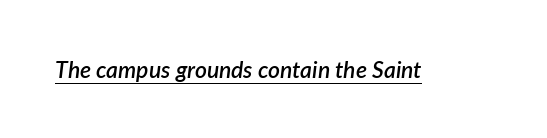
This is moderately heavy type, rendered in semibold. The rendering uses the underline text-decoration. You can tell it's italic because the verticals aren't actually vertical. This sample uses plain, unmodified letter spacing.
